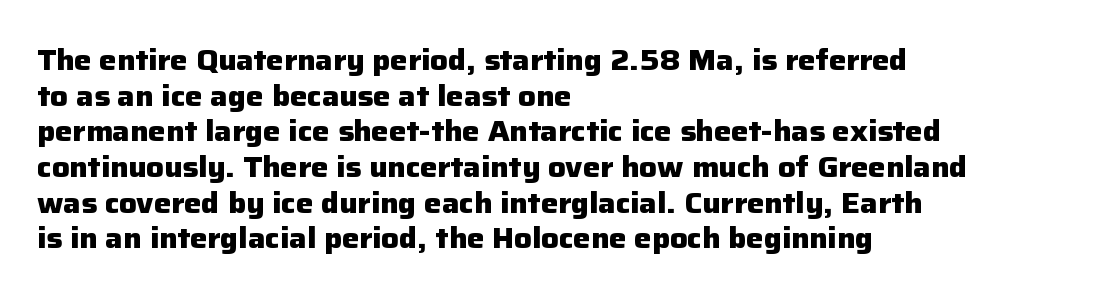
{"serif": "no", "italic": "no", "bold": "yes", "weight": "heavy", "width": "normal", "stroke_contrast": "low", "x_height": "medium", "monospaced": "no", "underline": "no", "align": "left", "line_spacing_ratio": 1.23, "letter_spacing": "normal", "letter_spacing_em": 0.0, "glyph_px": 29}
